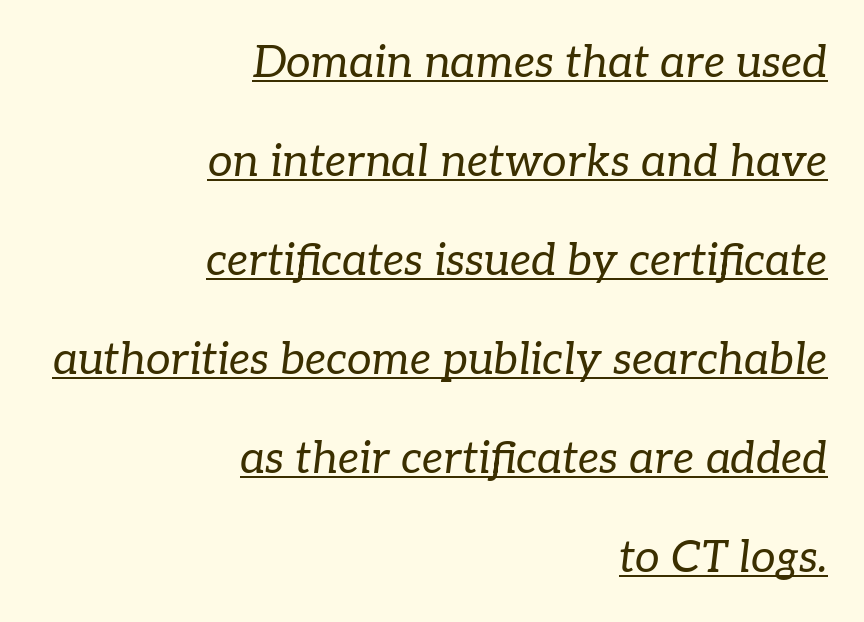
The image shows 44 px regular-weight serif type, italic (leaning right); set right-aligned, loose line spacing (2.25x), normal letter spacing, underlined; low stroke contrast and a medium x-height.
